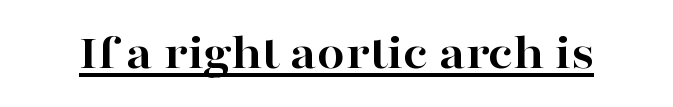
Q: Is the text bold? A: Yes.
Q: Is the text italic (slanted)? A: No, it is upright.
Q: Is the typeface a serif or a sans-serif typeface? A: Serif.
Q: Is the text underlined? A: Yes.
Q: Is the spacing between letters normal or unusually wide? A: Normal.
Q: Width (condensed, normal, or wide)? A: Wide.
Q: Stroke contrast? A: High.
Q: x-height? A: Medium.
Q: Monospaced? A: No.
